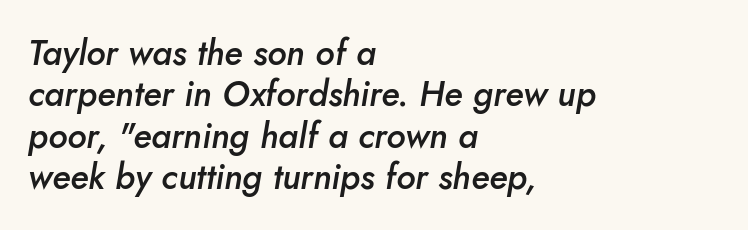
In CSS terms this would be text-align: left. Check the space under the baseline: it is left empty. When letters slant like this, we call the style italic. Each glyph is drawn with semibold strokes, heavier than normal yet not fully bold.
